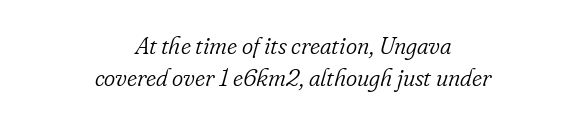
The baseline area is clear. The passage shown stacks its lines at a standard gap. When letters slant like this, we call the style italic. Each stroke keeps to a modest, everyday thickness or less. Layout note: lines centered.
